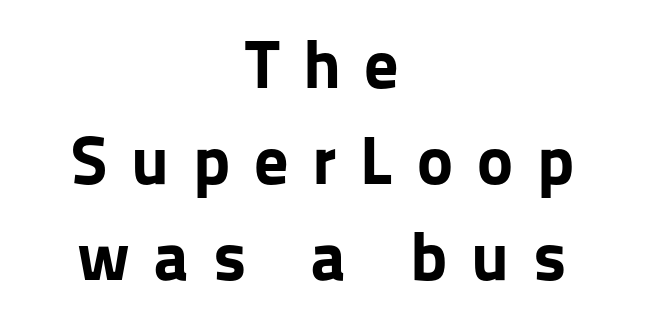
{"serif": "no", "italic": "no", "bold": "yes", "weight": "bold", "width": "normal", "stroke_contrast": "low", "x_height": "medium", "monospaced": "no", "underline": "no", "align": "center", "line_spacing": "normal", "line_spacing_ratio": 1.41, "letter_spacing": "wide", "letter_spacing_em": 0.35, "glyph_px": 68}
